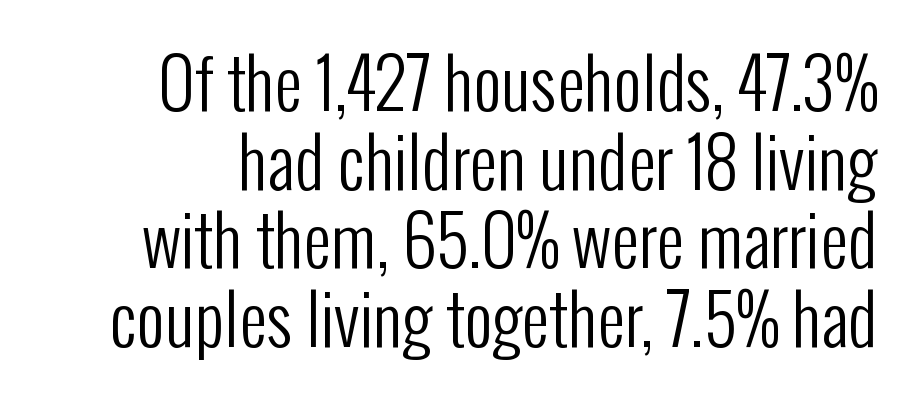
Tracking value appears to be zero — textbook default spacing. Rows of type sit shoulder to shoulder in the vertical direction. Each letter's strokes conclude bluntly, with no projecting serifs. Think of a printed novel: that variable character pitch is what you see here. The text block is weighted toward the right margin, trailing off unevenly leftward. The lettering holds an erect, upright posture throughout.
